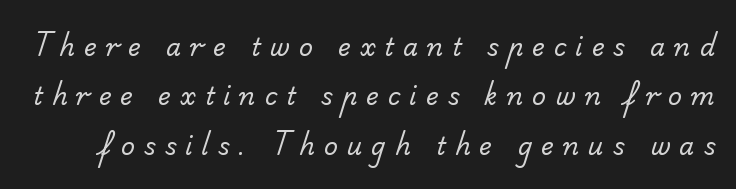
Q: Is the text bold? A: No.
Q: Is the text underlined? A: No.
Q: Is the spacing between letters normal or unusually wide? A: Unusually wide.
Q: Is the spacing between lines tight, normal or loose? A: Loose.
